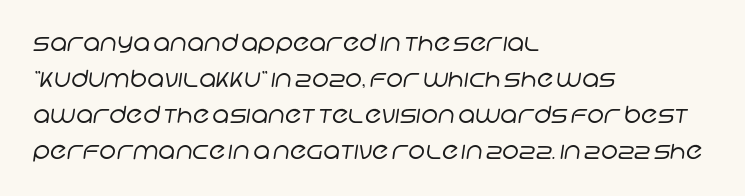
{"bold": "no", "underline": "no", "align": "left", "line_spacing": "normal", "line_spacing_ratio": 1.56, "letter_spacing": "normal", "letter_spacing_em": 0.0, "glyph_px": 23}
